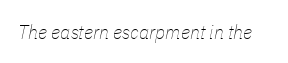
Q: Is the text bold? A: No.
Q: Is the text italic (slanted)? A: Yes, it leans right by about 11 degrees.
Q: Is the text underlined? A: No.
Q: Is the spacing between letters normal or unusually wide? A: Normal.
